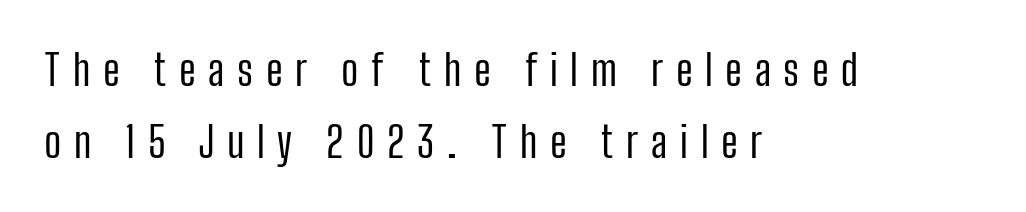
Q: Is the text bold? A: No.
Q: Is the text italic (slanted)? A: No, it is upright.
Q: Is the typeface a serif or a sans-serif typeface? A: Sans-serif.
Q: Is the text underlined? A: No.
Q: How is the paragraph aligned? A: Left-aligned.
Q: Is the spacing between letters normal or unusually wide? A: Unusually wide.
Q: Width (condensed, normal, or wide)? A: Condensed.
Q: Stroke contrast? A: Low.
Q: x-height? A: Medium.
Q: Monospaced? A: No.
